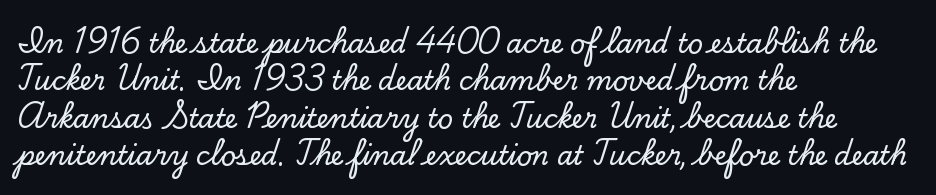
Q: Is the text italic (slanted)? A: Yes.
Q: Is the text underlined? A: No.
Q: How is the paragraph aligned? A: Left-aligned.
Q: Is the spacing between letters normal or unusually wide? A: Normal.
Q: Is the spacing between lines tight, normal or loose? A: Normal.
